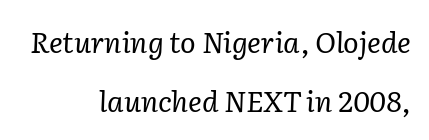
{"serif": "yes", "italic": "yes", "lean": "right", "slant_degrees": 2, "bold": "no", "weight": "regular", "width": "normal", "stroke_contrast": "low", "x_height": "medium", "monospaced": "no", "underline": "no", "align": "right", "line_spacing": "loose", "line_spacing_ratio": 2.04, "letter_spacing": "normal", "letter_spacing_em": 0.0, "glyph_px": 29}
